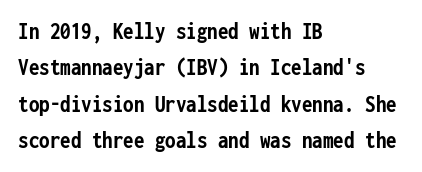
Q: Is the text bold? A: Yes.
Q: Is the text italic (slanted)? A: No, it is upright.
Q: Is the text underlined? A: No.
Q: How is the paragraph aligned? A: Left-aligned.
Q: Is the spacing between letters normal or unusually wide? A: Normal.
Q: Is the spacing between lines tight, normal or loose? A: Normal.
